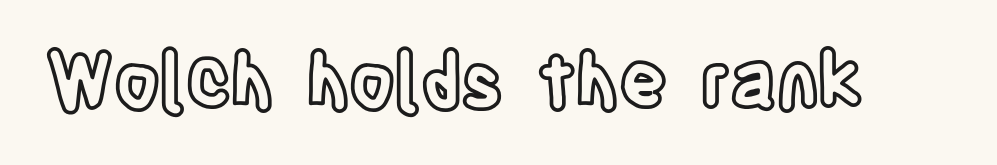
The image shows 74 px condensed type, upright; set normal letter spacing, not underlined; a large x-height.
